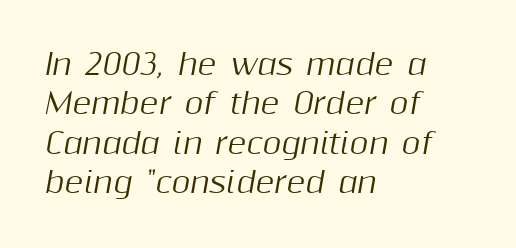
Q: Is the text italic (slanted)? A: Yes, it leans right by about 10 degrees.
Q: Is the text underlined? A: No.
Q: How is the paragraph aligned? A: Left-aligned.
Q: Is the spacing between letters normal or unusually wide? A: Normal.
Q: Is the spacing between lines tight, normal or loose? A: Normal.
Q: Width (condensed, normal, or wide)? A: Normal.
Q: Stroke contrast? A: Medium.
Q: x-height? A: Medium.
Q: Monospaced? A: No.
